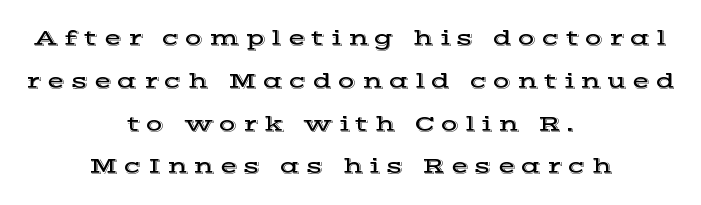
Each word looks stretched out because of the extra space between its letters. Honestly, there is no underline to notice here at all. Caption: multi-line text, centered on the measure. Ascenders rise straight up at ninety degrees.
